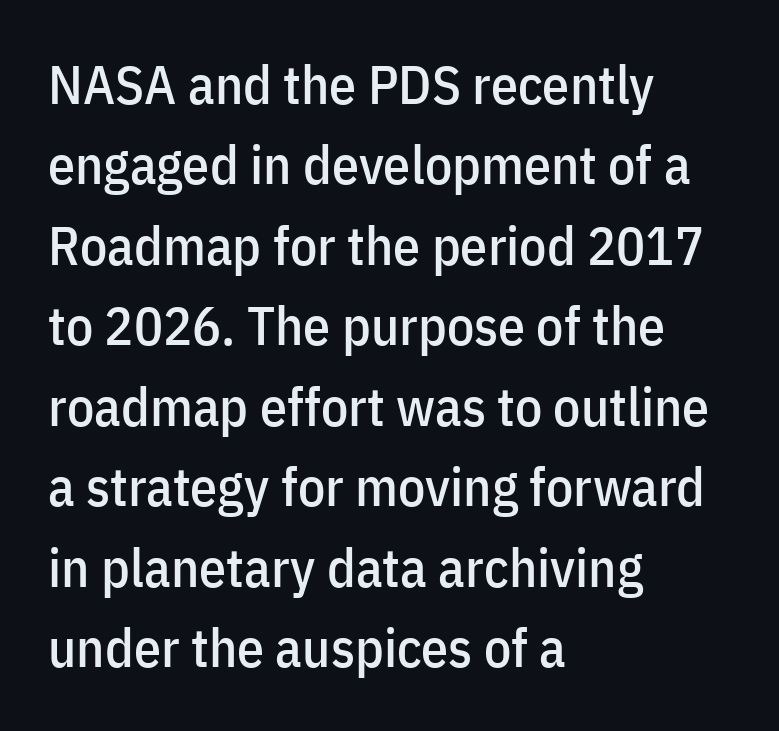
Summary of vertical rhythm: regular, with standard interline spacing. Each letter's strokes conclude bluntly, with no projecting serifs. Upright lettering throughout. Character widths vary here, with narrow letters taking less room than wide ones. The letterforms sit shoulder to shoulder at normal distance. The gap between lines stays unmarked.
